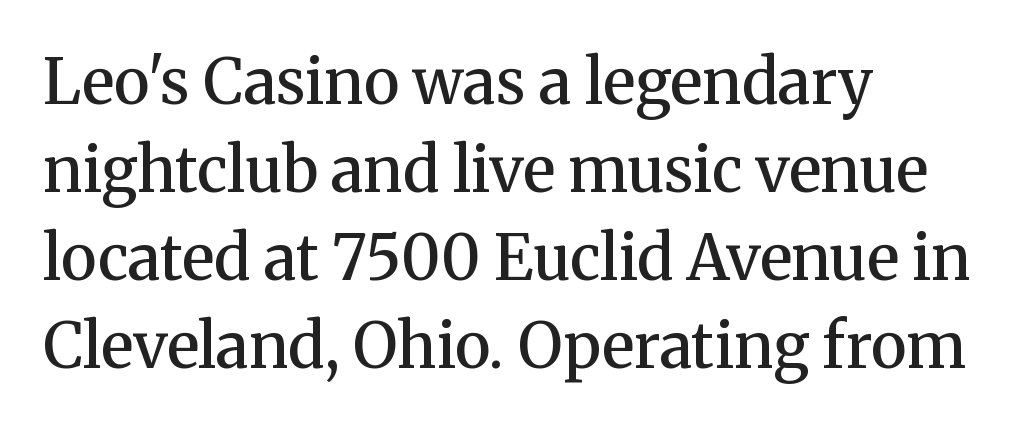
The face used here is a semibold: visibly heavier than regular, lighter than bold. The characters display serif detailing at their extremities. Each row of text sits above clean, open space. The typography opts for an upright posture over an oblique one. The rendering uses natural spacing where letterforms have individual widths.
